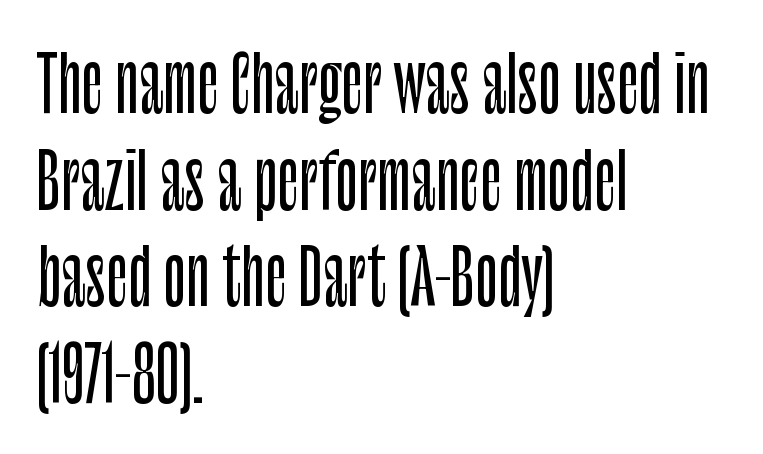
Line spacing here is normal. Every row of glyphs begins at an identical x-position on the left. Inter-character spacing is left at the font's built-in metrics. This is the regular roman posture of the typeface. The glyphs are unaccompanied by any horizontal stroke below them. You could not count columns in this text — the font is proportionally spaced.
